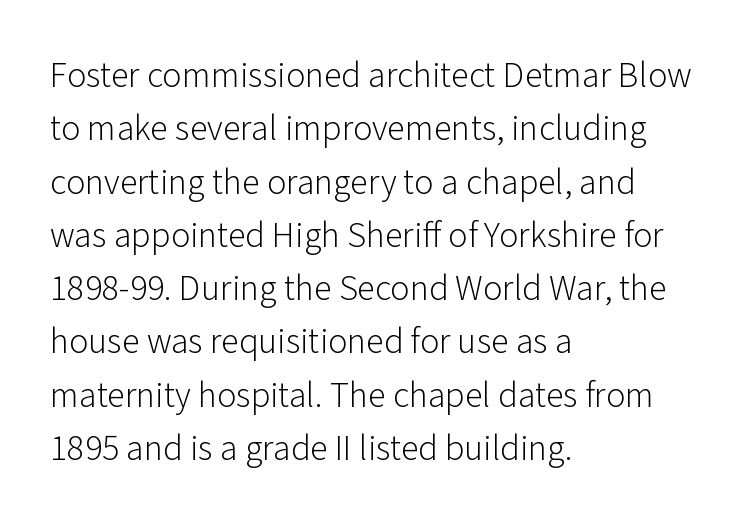
Observe the absence of serifs on each vertical stroke in this sample. Standard letterfit; no display-style spreading of the glyphs. The font's upright variant was chosen for this text. No word sits above an underline. The typesetting does not lean heavy: it is not bold. The passage shown stacks its lines at a standard gap.
